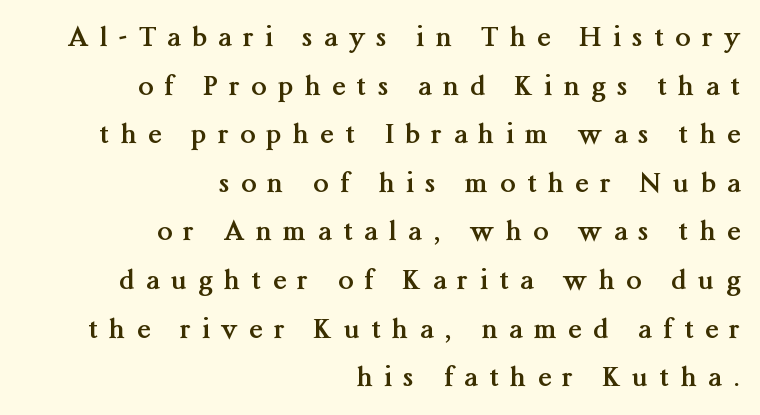
The image shows 27 px bold type, upright; set right-aligned, line spacing 1.8x, unusually wide letter spacing (+0.43 em), not underlined.
